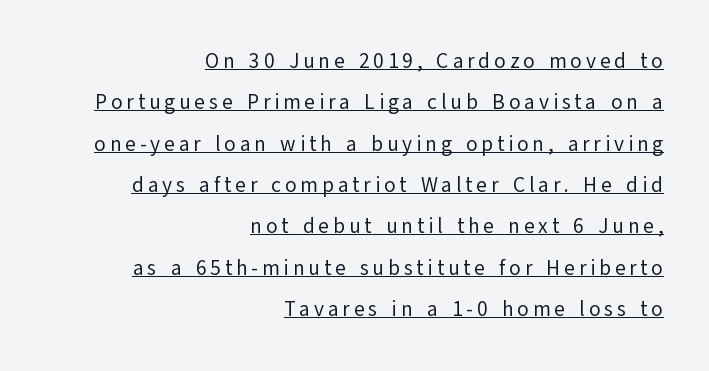
Decoration check: the copy is underlined. A student would call this right alignment; a typographer would say flush right, rag left. Quick note: interline space is abundant. When letters stand straight like this, we call the style roman or upright. Weight class: somewhere from thin through regular.
